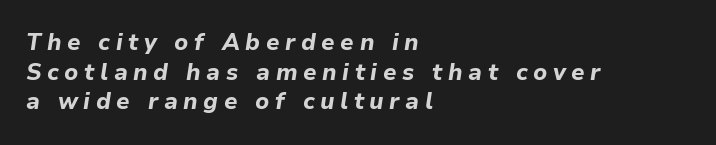
Compared with typical paragraphs, the rows here are spaced about the same. Set as a true bold cut, around the 700 mark. Style check: oblique. Horizontal alignment here is leftward, the default for most running prose. Display-style spreading of the glyphs; the letterfit is very open.
